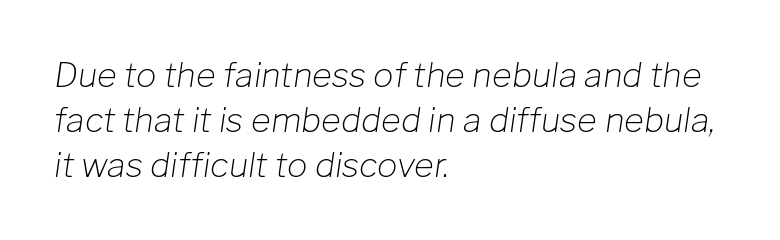
Q: Is the text bold? A: No.
Q: Is the text italic (slanted)? A: Yes, it leans right by about 8 degrees.
Q: Is the text underlined? A: No.
Q: How is the paragraph aligned? A: Left-aligned.
Q: Is the spacing between letters normal or unusually wide? A: Normal.
Q: Is the spacing between lines tight, normal or loose? A: Normal.
Q: Width (condensed, normal, or wide)? A: Normal.
Q: Stroke contrast? A: Low.
Q: x-height? A: Medium.
Q: Monospaced? A: No.
